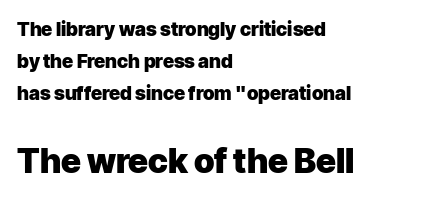
Nope, no serifs anywhere on these letters. How heavy is the stroke? Heavy — this is a bold. Size contrast runs from small at the top to large at the bottom. How are the letters spaced? Ordinarily, with no added tracking.
